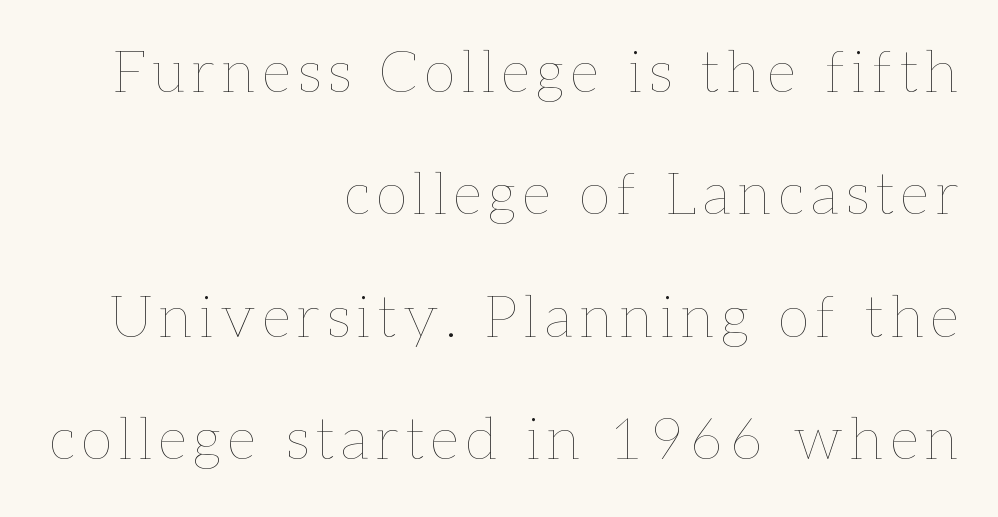
{"italic": "no", "bold": "no", "weight": "thin", "width": "normal", "stroke_contrast": "low", "x_height": "medium", "monospaced": "no", "underline": "no", "align": "right", "line_spacing": "loose", "line_spacing_ratio": 2.11, "glyph_px": 58}
